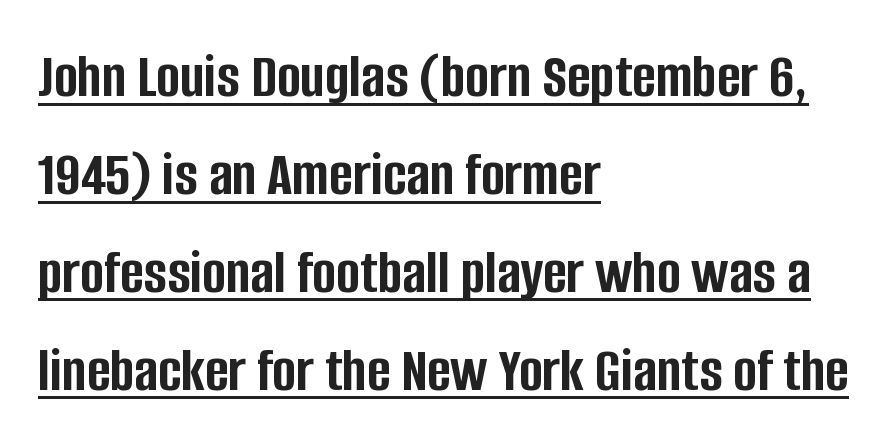
Q: Is the text bold? A: Yes.
Q: Is the text italic (slanted)? A: No, it is upright.
Q: Is the typeface a serif or a sans-serif typeface? A: Sans-serif.
Q: Is the text underlined? A: Yes.
Q: How is the paragraph aligned? A: Left-aligned.
Q: Is the spacing between letters normal or unusually wide? A: Normal.
Q: Is the spacing between lines tight, normal or loose? A: Normal.
Q: Width (condensed, normal, or wide)? A: Condensed.
Q: Stroke contrast? A: Low.
Q: x-height? A: Large.
Q: Monospaced? A: No.
